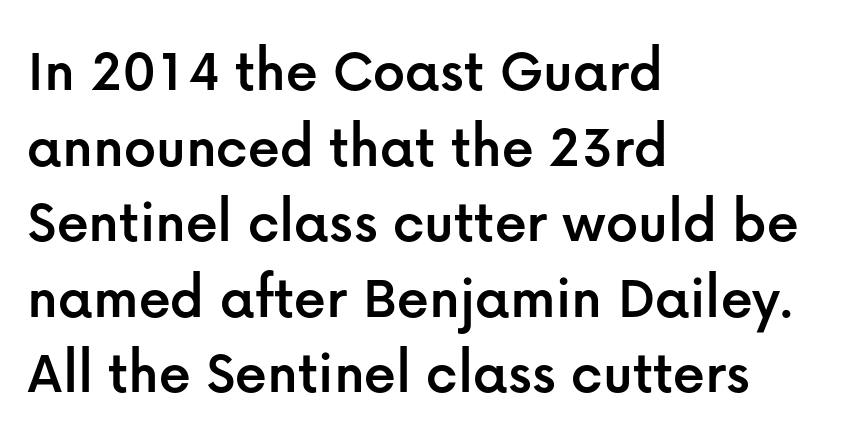
The image shows 63 px sans-serif type, upright; set left-aligned, line spacing 1.2x, normal letter spacing, not underlined; low stroke contrast and a medium x-height.
